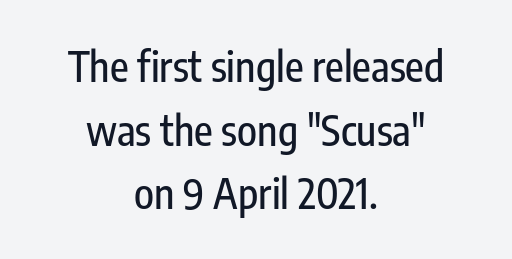
The image shows 41 px condensed sans-serif type, upright; set centered, normal line spacing (1.55x), normal letter spacing, not underlined; low stroke contrast and a medium x-height.
